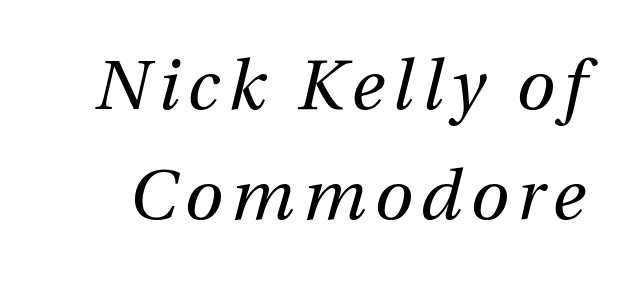
Q: Is the text bold? A: No.
Q: Is the text italic (slanted)? A: Yes, it leans right by about 12 degrees.
Q: Is the text underlined? A: No.
Q: Is the spacing between lines tight, normal or loose? A: Normal.
Q: Width (condensed, normal, or wide)? A: Normal.
Q: Stroke contrast? A: Medium.
Q: x-height? A: Medium.
Q: Monospaced? A: No.
